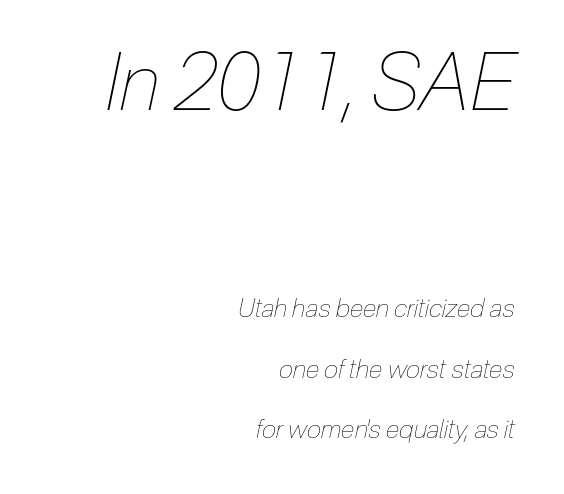
A bare baseline throughout the passage. Weight: regular or lighter. Airy leading. The face used here is proportionally spaced, like ordinary book or web type. Does the copy run flush right? Yes — the right margin is perfectly even. Every character sits at an angle, as italics do.
